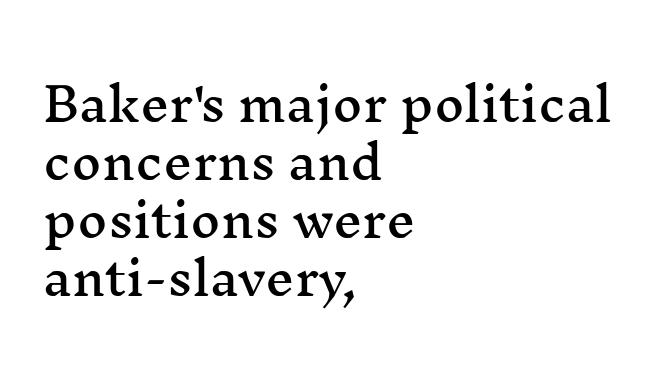
The image shows 46 px wide serif type, upright; set left-aligned, normal line spacing (1.26x), normal letter spacing, not underlined; medium stroke contrast and a medium x-height.
